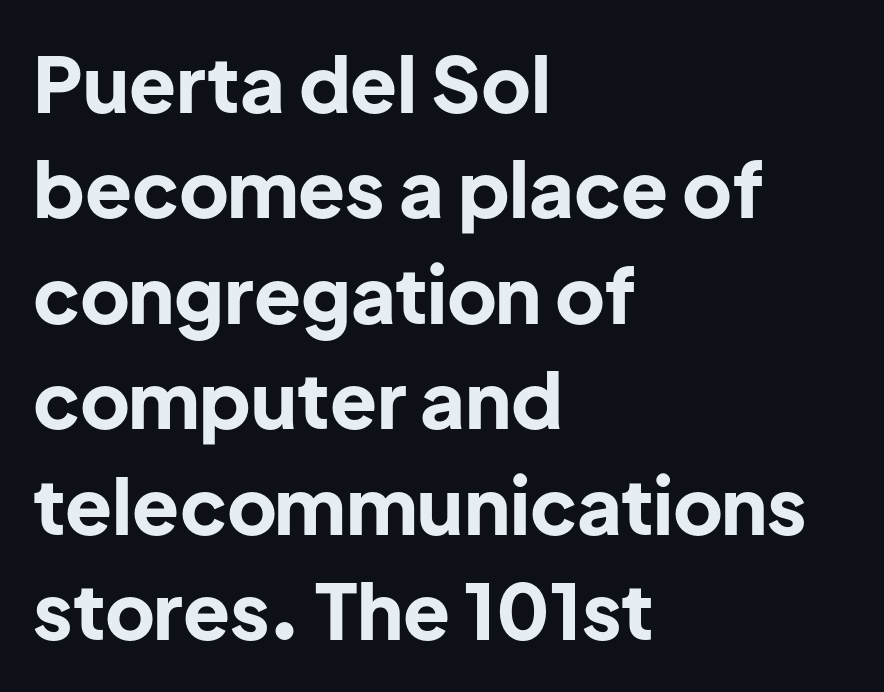
{"serif": "no", "italic": "no", "bold": "yes", "weight": "bold", "width": "normal", "stroke_contrast": "low", "x_height": "medium", "monospaced": "no", "underline": "no", "align": "left", "line_spacing": "normal", "line_spacing_ratio": 1.37, "letter_spacing": "normal", "letter_spacing_em": 0.0, "glyph_px": 77}
